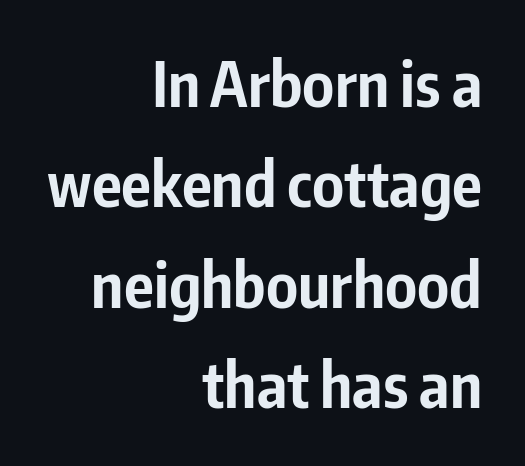
The image shows 62 px bold, condensed sans-serif type, upright; set right-aligned, normal line spacing (1.62x), normal letter spacing, not underlined; low stroke contrast and a medium x-height.
